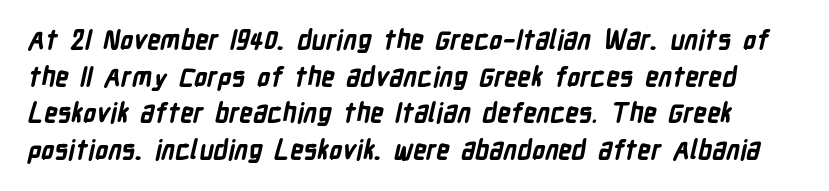
Look at the stroke-to-counter ratio: heavy, a bold. Anything drawn beneath the words? Only blank space. Nobody touched the tracking dial on this one. Horizontal bands of white between lines are of average thickness.
